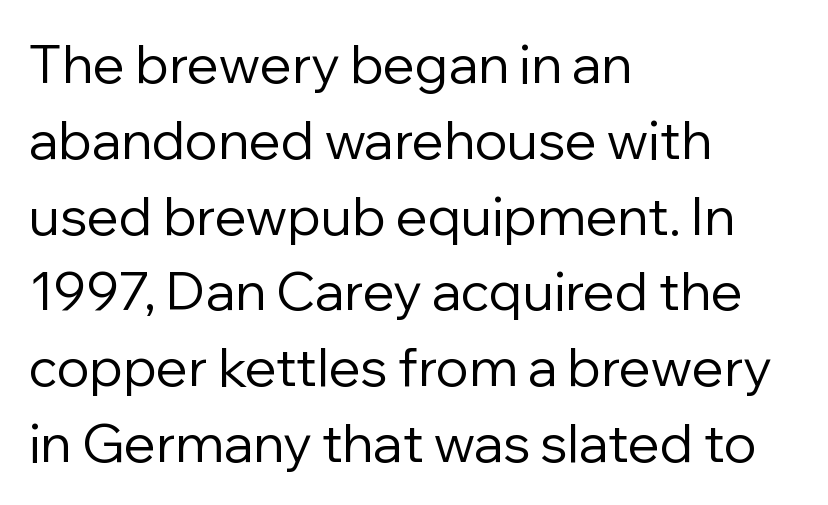
Q: Is the text bold? A: No.
Q: Is the text italic (slanted)? A: No, it is upright.
Q: Is the typeface a serif or a sans-serif typeface? A: Sans-serif.
Q: Is the text underlined? A: No.
Q: How is the paragraph aligned? A: Left-aligned.
Q: Is the spacing between letters normal or unusually wide? A: Normal.
Q: Is the spacing between lines tight, normal or loose? A: Normal.
Q: Width (condensed, normal, or wide)? A: Normal.
Q: Stroke contrast? A: Low.
Q: x-height? A: Medium.
Q: Monospaced? A: No.
